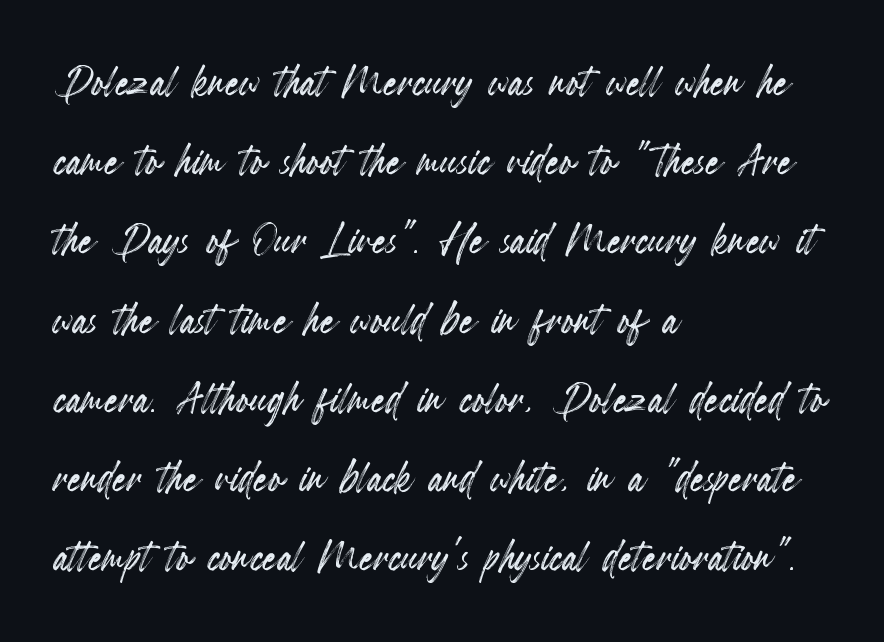
The image shows 55 px condensed type; set left-aligned, normal line spacing (1.44x), normal letter spacing, not underlined; a small x-height.
